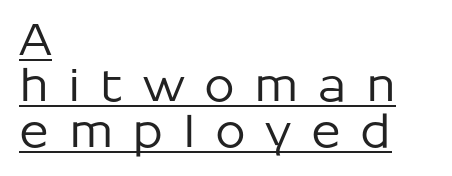
If you drew a line through each stem, it would be perfectly vertical. Each word looks stretched out because of the extra space between its letters. Underlined type. Unlike a traditional serif, this face leaves its strokes unadorned. The rendering uses natural spacing where letterforms have individual widths.
